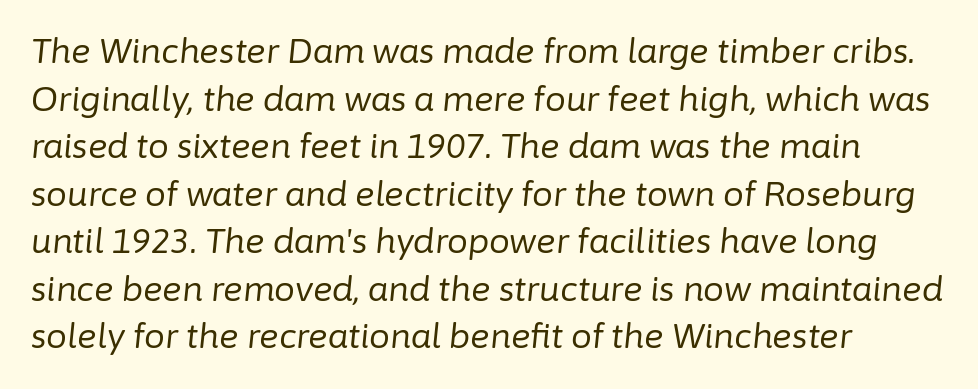
{"italic": "yes", "lean": "right", "slant_degrees": 6, "bold": "no", "weight": "regular", "width": "normal", "stroke_contrast": "low", "x_height": "medium", "monospaced": "no", "underline": "no", "align": "left", "line_spacing": "normal", "line_spacing_ratio": 1.44, "letter_spacing": "normal", "letter_spacing_em": 0.0, "glyph_px": 33}
